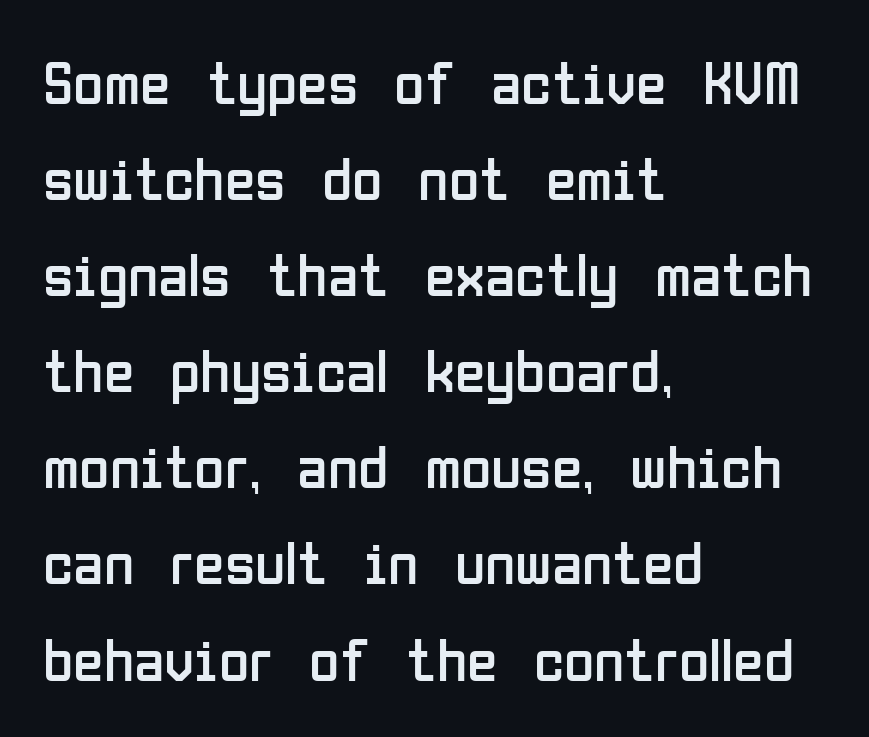
The characters are drawn with everyday or finer stroke widths. Looks like regular typesetting: each glyph gets only the width it needs. The space beneath each line is pristine and unruled. The line texture is even and compact thanks to regular tracking. The lines in this sample share a left origin and differ only in where they stop. Unlike a traditional serif, this face leaves its strokes unadorned.
